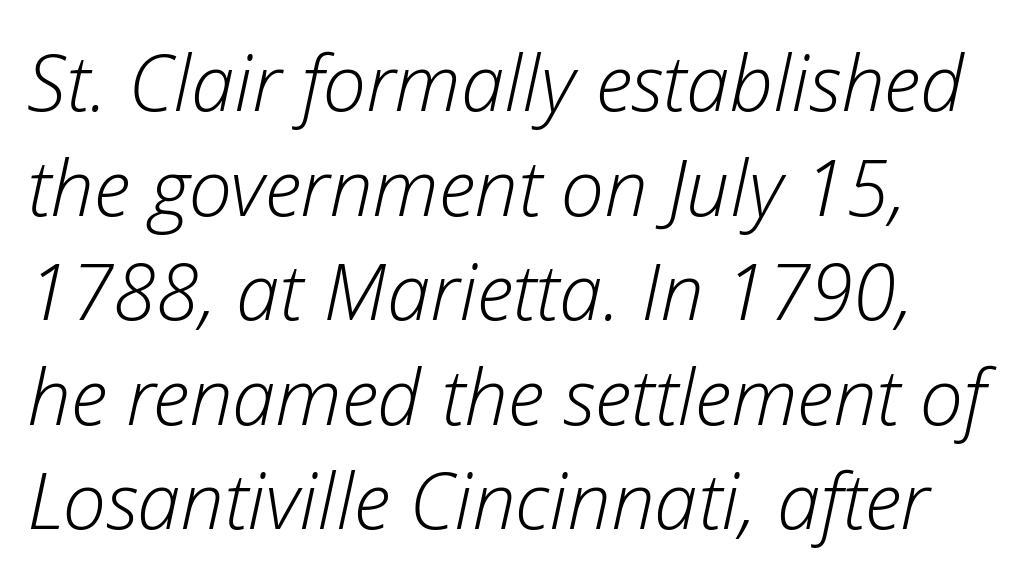
The area under the type is left untouched. If you drew a line through each stem, it would be angled. The type is set solid horizontally, with unmodified tracking. The weight tops out at a normal text grade. The rows are spaced the way most documents space them. Note the varied advance widths — an 'i' is clearly narrower than an 'm'.
